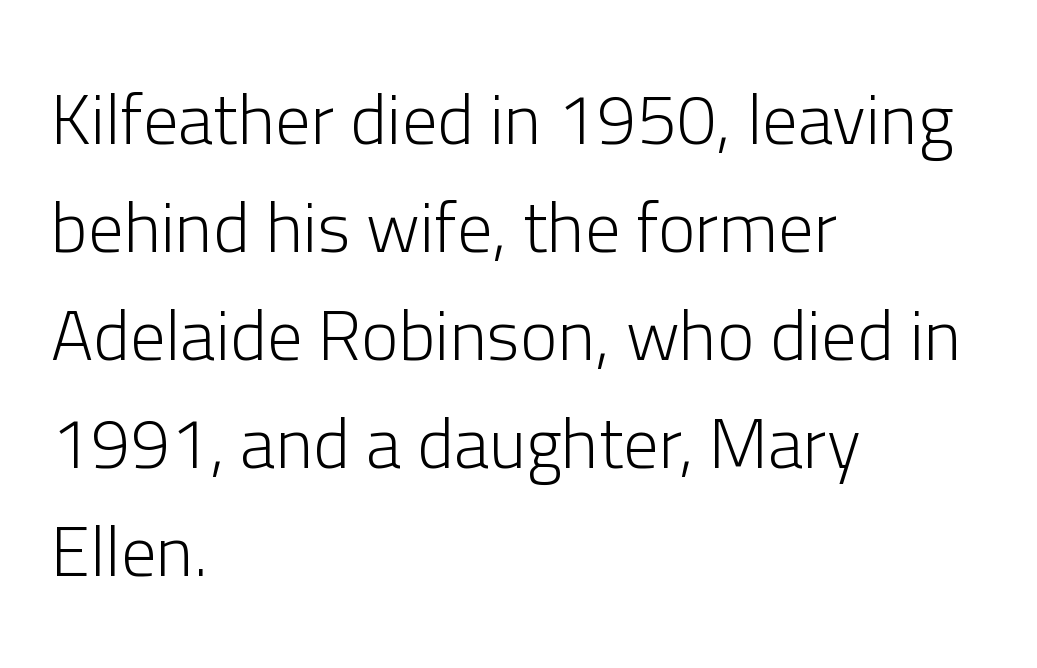
The image shows 71 px light sans-serif type, upright; set left-aligned, normal line spacing (1.52x), normal letter spacing, not underlined; low stroke contrast and a medium x-height.
